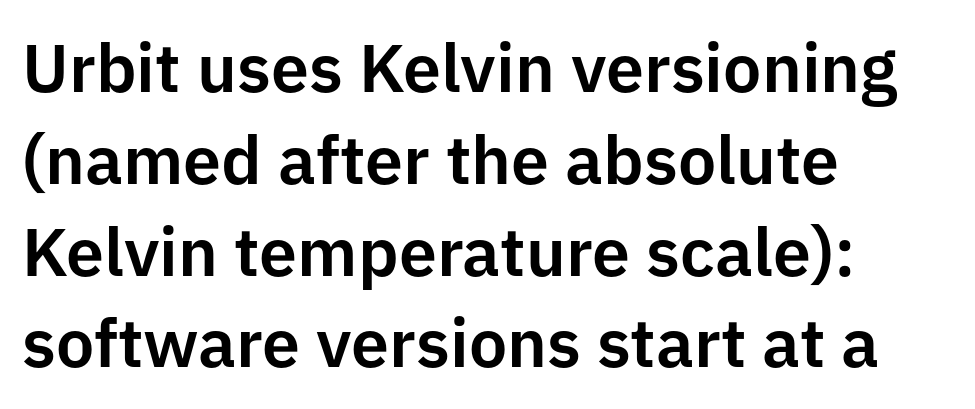
{"serif": "no", "italic": "no", "width": "normal", "stroke_contrast": "low", "x_height": "medium", "monospaced": "no", "underline": "no", "align": "left", "line_spacing": "normal", "line_spacing_ratio": 1.35, "letter_spacing": "normal", "letter_spacing_em": 0.0, "glyph_px": 68}
